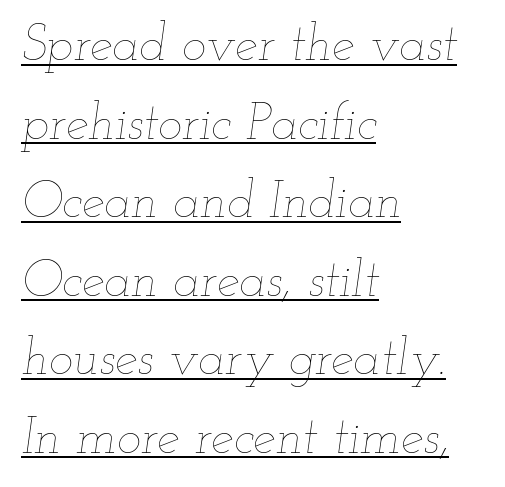
Q: Is the text bold? A: No.
Q: Is the text italic (slanted)? A: Yes, it leans right by about 12 degrees.
Q: Is the text underlined? A: Yes.
Q: How is the paragraph aligned? A: Left-aligned.
Q: Is the spacing between letters normal or unusually wide? A: Normal.
Q: Is the spacing between lines tight, normal or loose? A: Normal.
Q: Width (condensed, normal, or wide)? A: Wide.
Q: Stroke contrast? A: Low.
Q: x-height? A: Small.
Q: Monospaced? A: No.
